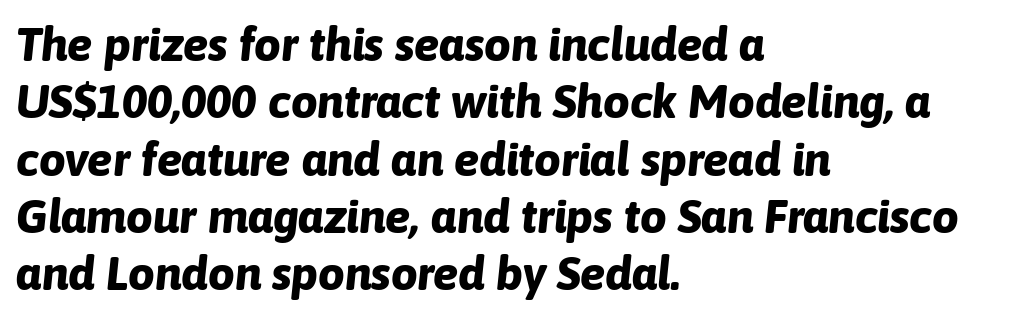
Q: Is the text bold? A: Yes.
Q: Is the text italic (slanted)? A: Yes, it leans right by about 6 degrees.
Q: Is the text underlined? A: No.
Q: How is the paragraph aligned? A: Left-aligned.
Q: Is the spacing between letters normal or unusually wide? A: Normal.
Q: Width (condensed, normal, or wide)? A: Normal.
Q: Stroke contrast? A: Low.
Q: x-height? A: Medium.
Q: Monospaced? A: No.
